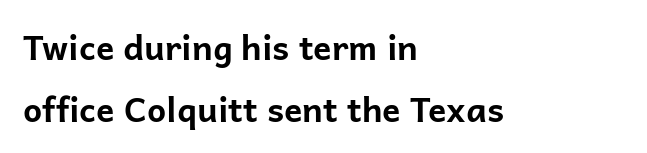
{"serif": "no", "italic": "no", "bold": "yes", "weight": "bold", "width": "normal", "stroke_contrast": "low", "x_height": "medium", "monospaced": "no", "underline": "no", "align": "left", "line_spacing_ratio": 1.81, "letter_spacing": "normal", "letter_spacing_em": 0.0, "glyph_px": 34}
